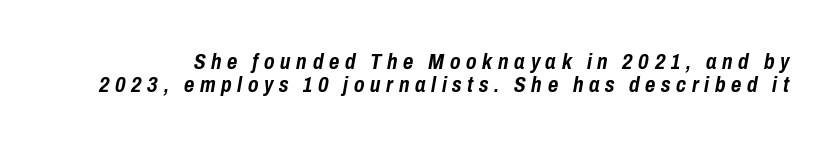
The image shows 22 px bold type, italic (leaning right); set tight line spacing (1.05x), unusually wide letter spacing (+0.26 em), not underlined.
